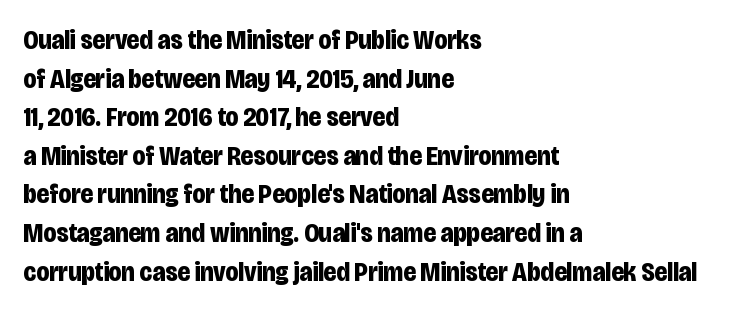
The image shows 27 px bold type, upright; set left-aligned, normal line spacing (1.43x), normal letter spacing, not underlined.
